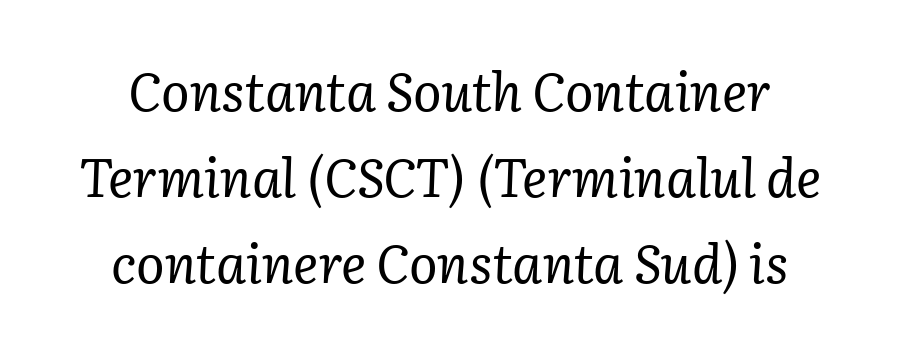
The image shows 53 px regular-weight serif type, italic (leaning right); set centered, normal line spacing (1.62x), normal letter spacing, not underlined; low stroke contrast and a medium x-height.
